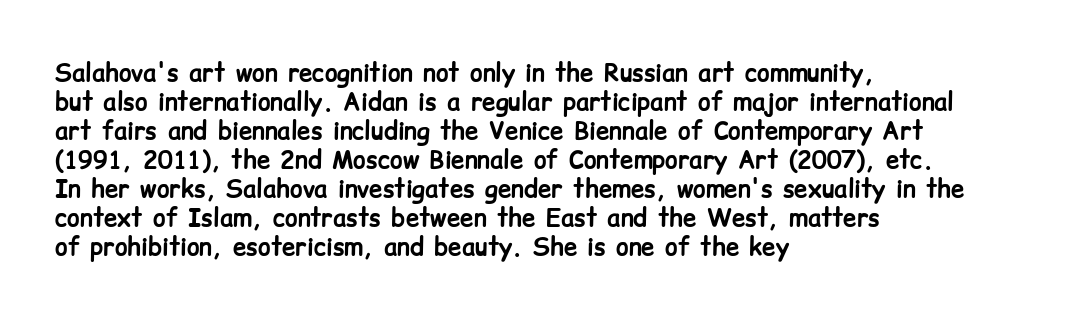
The image shows 24 px bold type, upright; set left-aligned, line spacing 1.21x, normal letter spacing, not underlined.
